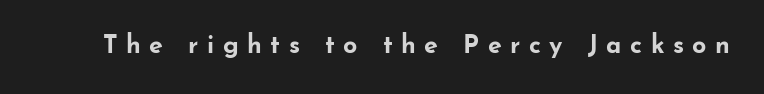
{"italic": "no", "bold": "yes", "underline": "no", "letter_spacing": "wide", "letter_spacing_em": 0.34, "glyph_px": 25}
